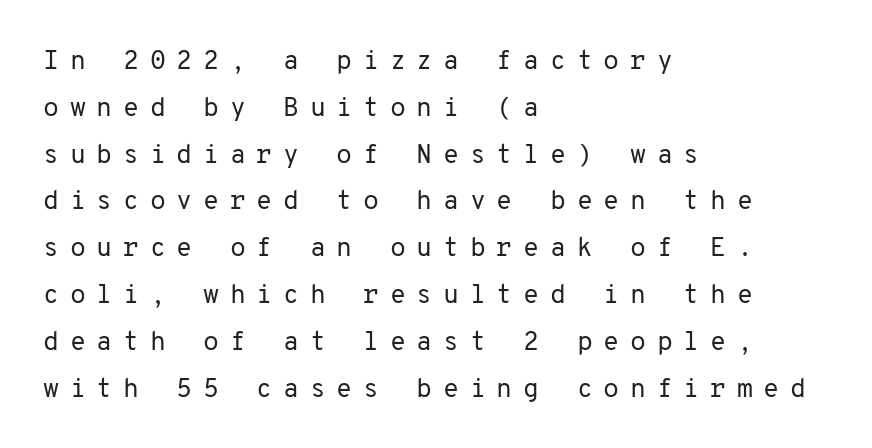
{"italic": "no", "bold": "no", "underline": "no", "align": "left", "line_spacing_ratio": 1.8, "letter_spacing": "wide", "letter_spacing_em": 0.41, "glyph_px": 26}
